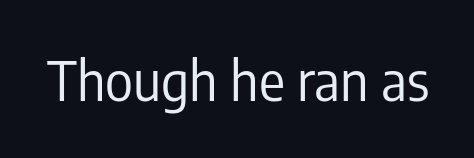
The passage shown is typeset with a sans-serif family. The string is rendered with underlining switched off. Proportional: the letters do not fall into vertical columns. How are the letters spaced? Ordinarily, with no added tracking. Letters have the restrained weight of plain body copy at most. Unlike italic type, these characters show no tilt at all.
